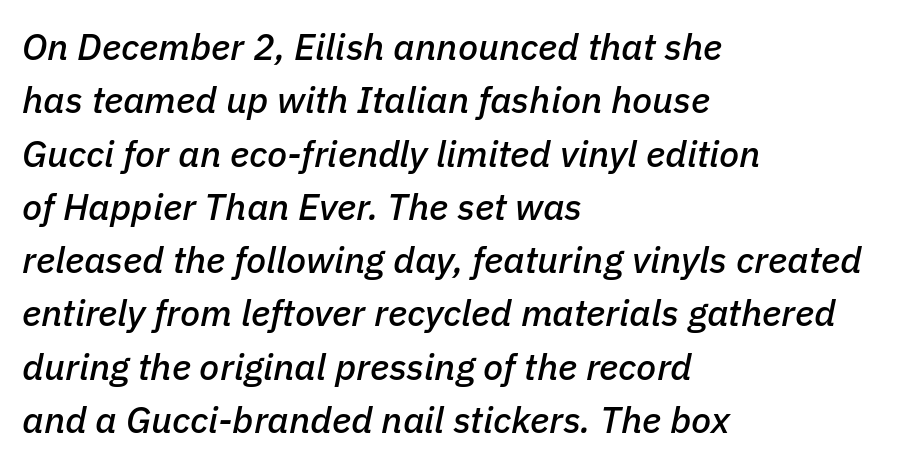
Q: Is the text italic (slanted)? A: Yes, it leans right by about 11 degrees.
Q: Is the text underlined? A: No.
Q: How is the paragraph aligned? A: Left-aligned.
Q: Is the spacing between letters normal or unusually wide? A: Normal.
Q: Is the spacing between lines tight, normal or loose? A: Normal.
Q: Width (condensed, normal, or wide)? A: Normal.
Q: Stroke contrast? A: Low.
Q: x-height? A: Medium.
Q: Monospaced? A: No.
